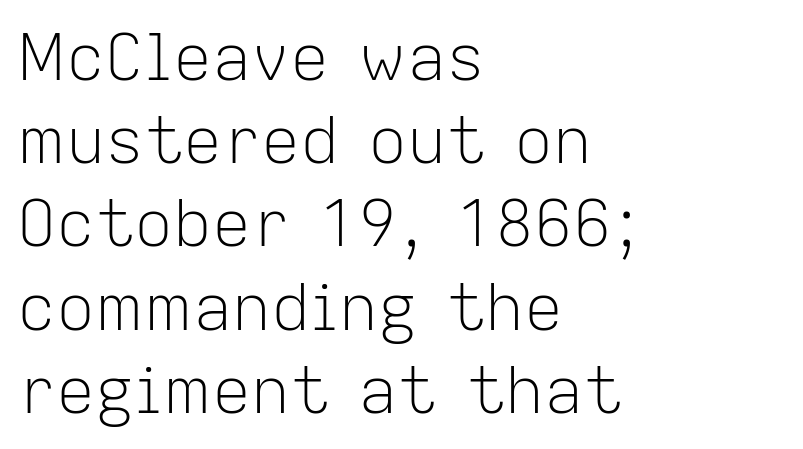
Q: Is the text bold? A: No.
Q: Is the text italic (slanted)? A: No, it is upright.
Q: Is the typeface a serif or a sans-serif typeface? A: Sans-serif.
Q: Is the text underlined? A: No.
Q: How is the paragraph aligned? A: Left-aligned.
Q: Is the spacing between letters normal or unusually wide? A: Normal.
Q: Is the spacing between lines tight, normal or loose? A: Normal.
Q: Width (condensed, normal, or wide)? A: Normal.
Q: Stroke contrast? A: Low.
Q: x-height? A: Medium.
Q: Monospaced? A: No.
